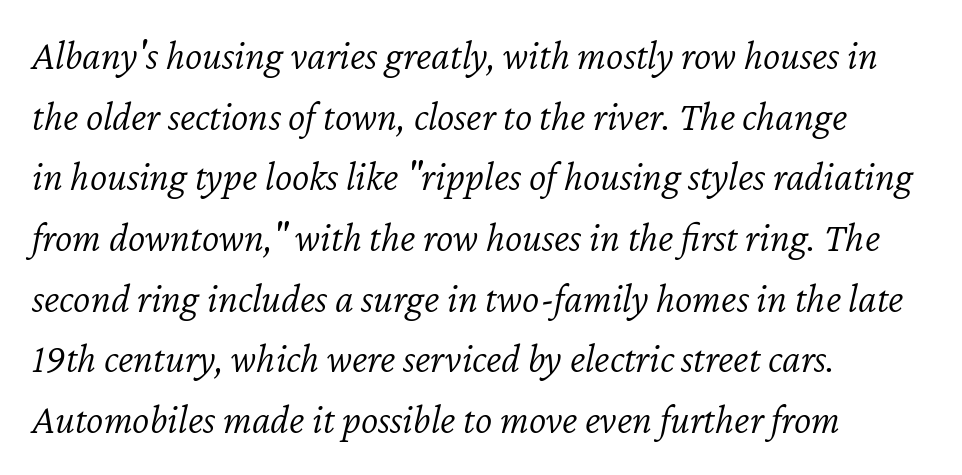
Q: Is the text bold? A: No.
Q: Is the text italic (slanted)? A: Yes, it leans right by about 12 degrees.
Q: Is the text underlined? A: No.
Q: How is the paragraph aligned? A: Left-aligned.
Q: Is the spacing between letters normal or unusually wide? A: Normal.
Q: Is the spacing between lines tight, normal or loose? A: Normal.
Q: Width (condensed, normal, or wide)? A: Normal.
Q: Stroke contrast? A: Low.
Q: x-height? A: Medium.
Q: Monospaced? A: No.
